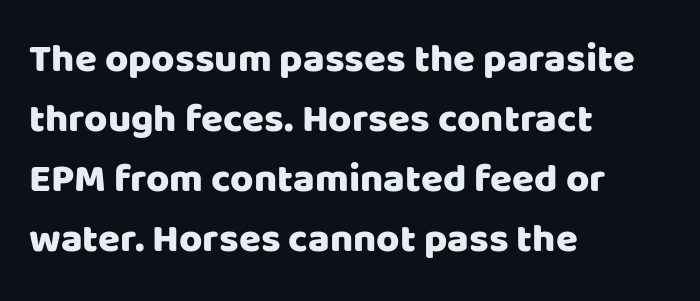
{"serif": "no", "italic": "no", "width": "normal", "stroke_contrast": "low", "x_height": "large", "monospaced": "no", "underline": "no", "align": "left", "line_spacing": "normal", "line_spacing_ratio": 1.5, "letter_spacing": "normal", "letter_spacing_em": 0.0, "glyph_px": 40}
